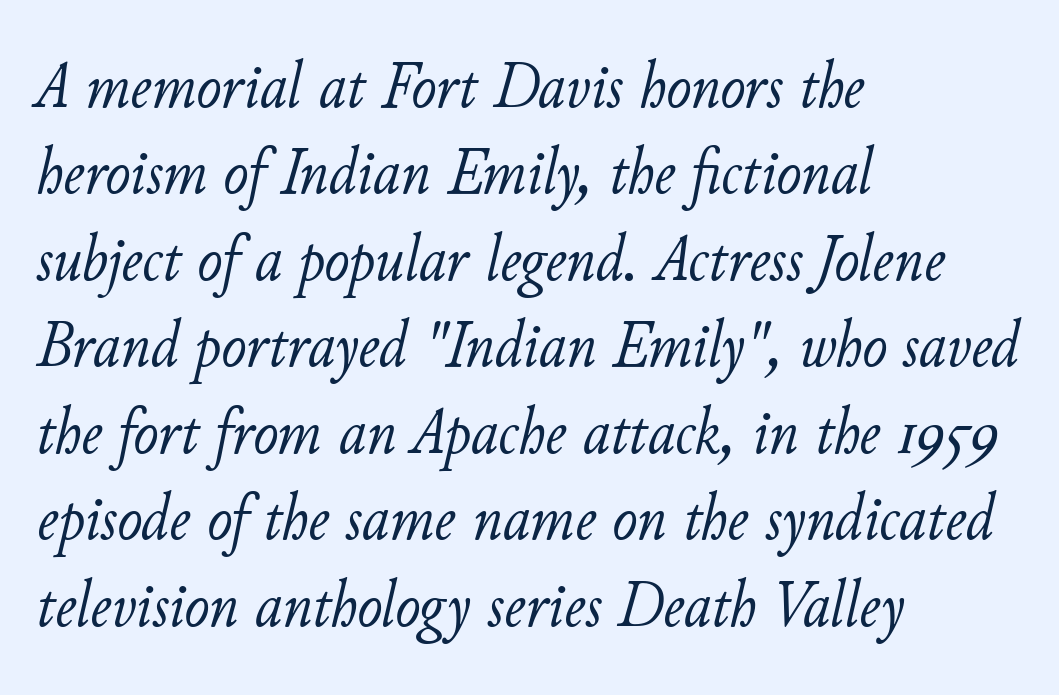
No extra tracking has been applied to these lines. Regarding leading, the lines here are spaced in the standard way. Letters have the restrained weight of plain body copy at most. Notice how the stems are inclined rather than vertical — that's the hallmark of italics. The passage is arranged the way most books set body copy — flush left.
